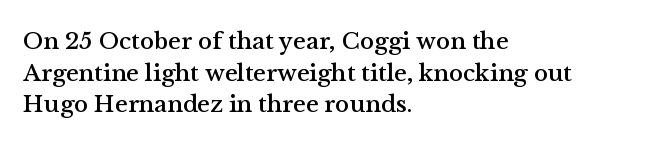
The image shows 24 px text type, upright; set left-aligned, normal line spacing (1.32x), normal letter spacing, not underlined.
